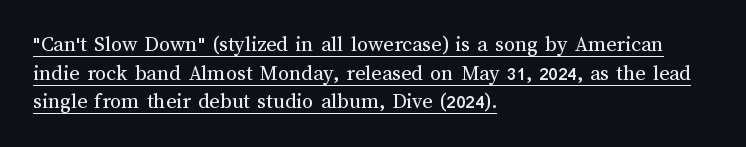
Q: Is the text bold? A: No.
Q: Is the text italic (slanted)? A: No, it is upright.
Q: Is the text underlined? A: Yes.
Q: How is the paragraph aligned? A: Left-aligned.
Q: Is the spacing between letters normal or unusually wide? A: Normal.
Q: Is the spacing between lines tight, normal or loose? A: Normal.
